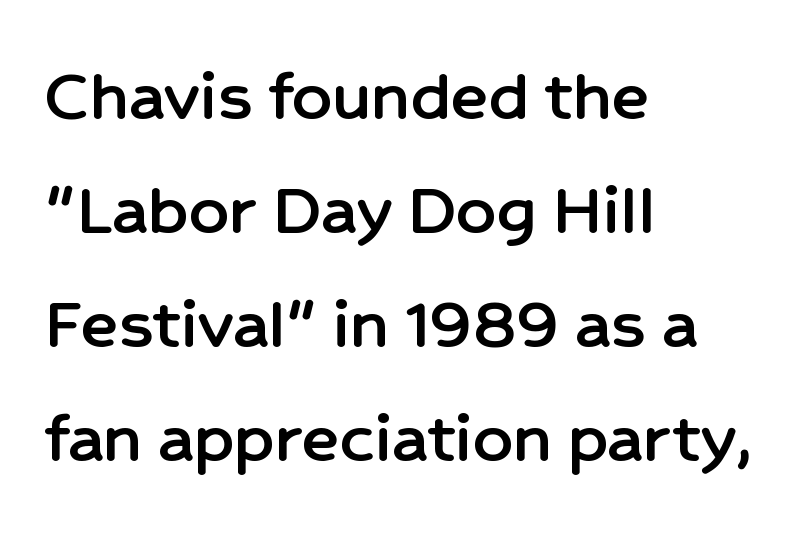
The image shows 78 px sans-serif type, upright; set left-aligned, normal line spacing (1.46x), normal letter spacing, not underlined; low stroke contrast and a medium x-height.
